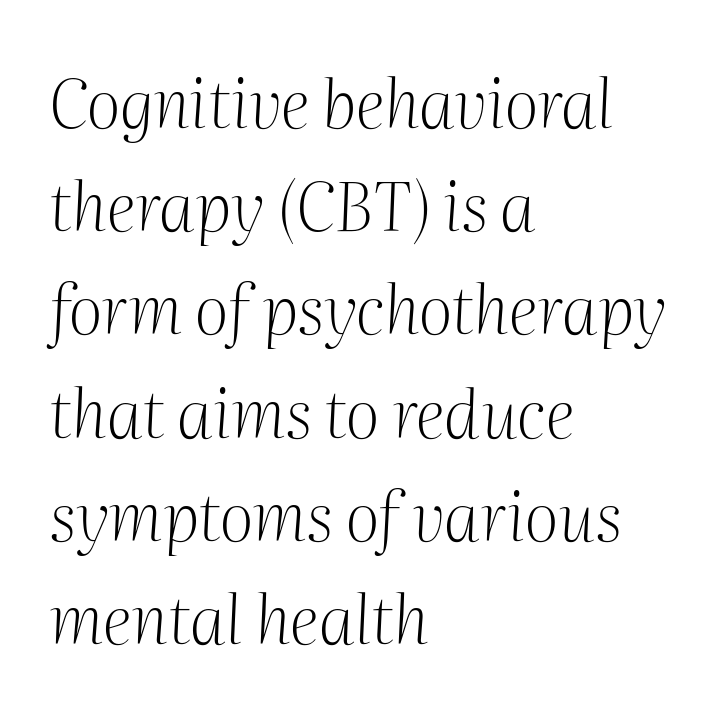
A typesetter would label this face a serif. Look at the tracking — it's just the regular setting, nothing added. All the whitespace from short lines collects on the right. No chunkiness to these letters — they're not bold. Glance below the letters and you will spot only blank space. The typography opts for an oblique posture over an upright one.
